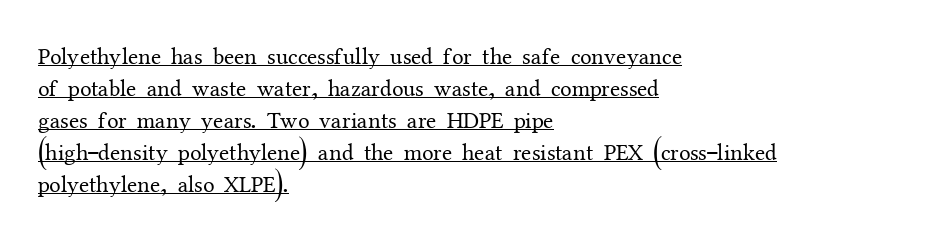
The image shows 23 px text type, upright; set left-aligned, normal line spacing (1.39x), normal letter spacing, underlined.
